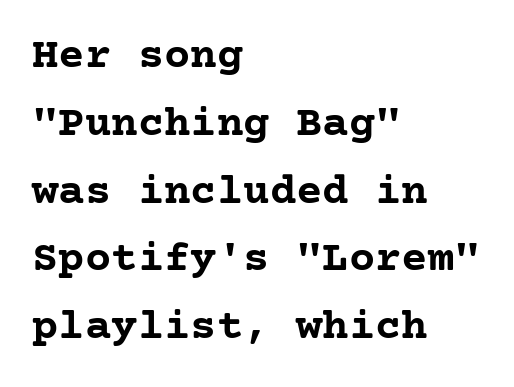
Q: Is the text bold? A: Yes.
Q: Is the text italic (slanted)? A: No, it is upright.
Q: Is the typeface a serif or a sans-serif typeface? A: Serif.
Q: Is the text underlined? A: No.
Q: How is the paragraph aligned? A: Left-aligned.
Q: Is the spacing between letters normal or unusually wide? A: Normal.
Q: Is the spacing between lines tight, normal or loose? A: Normal.
Q: Width (condensed, normal, or wide)? A: Normal.
Q: Stroke contrast? A: Low.
Q: x-height? A: Medium.
